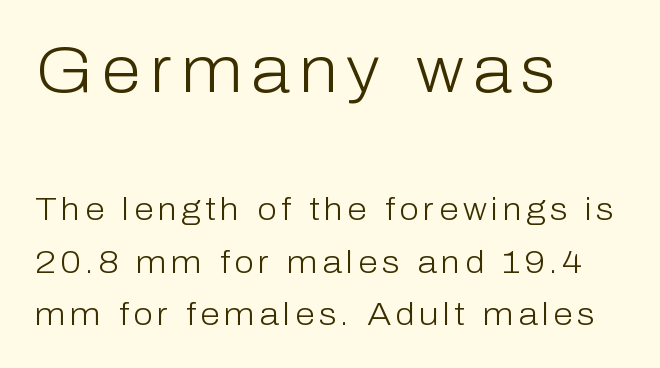
Check where the strokes stop: nothing finishes them off — pure sans. The specimen reads as upright at a glance. This rendering uses left alignment, leaving the right contour irregular. Spacing verdict: proportional, widths tailored to each character. The foot of each line stays bare and open. Weight: in the light-to-regular range.
